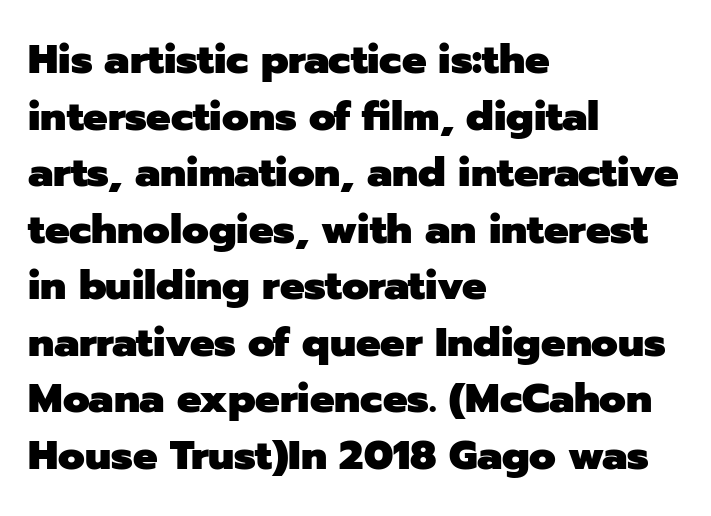
Q: Is the text bold? A: Yes.
Q: Is the text italic (slanted)? A: No, it is upright.
Q: Is the typeface a serif or a sans-serif typeface? A: Sans-serif.
Q: Is the text underlined? A: No.
Q: How is the paragraph aligned? A: Left-aligned.
Q: Is the spacing between letters normal or unusually wide? A: Normal.
Q: Is the spacing between lines tight, normal or loose? A: Normal.
Q: Width (condensed, normal, or wide)? A: Normal.
Q: Stroke contrast? A: Low.
Q: x-height? A: Medium.
Q: Monospaced? A: No.
